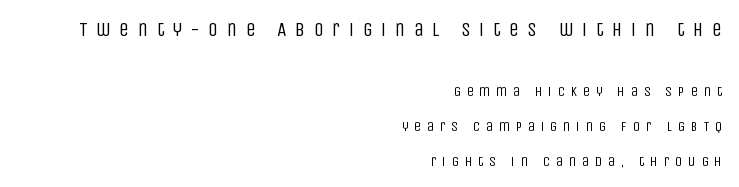
{"italic": "no", "bold": "no", "underline": "no", "align": "right", "line_spacing": "loose", "line_spacing_ratio": 2.5, "letter_spacing": "wide", "letter_spacing_em": 0.42, "larger_block": "first", "size_ratio": 1.43, "glyph_px": 20}
